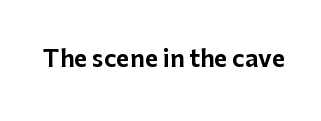
Each word holds together tightly as a unit, with standard inter-letter gaps. Posture: upright roman. The specimen omits any rule beneath the text block's lines.
